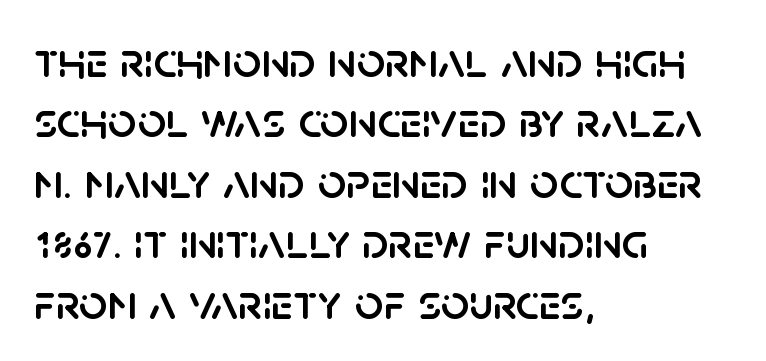
Q: Is the text italic (slanted)? A: No, it is upright.
Q: Is the typeface a serif or a sans-serif typeface? A: Sans-serif.
Q: Is the text underlined? A: No.
Q: How is the paragraph aligned? A: Left-aligned.
Q: Is the spacing between letters normal or unusually wide? A: Normal.
Q: Width (condensed, normal, or wide)? A: Normal.
Q: Stroke contrast? A: Low.
Q: x-height? A: Large.
Q: Monospaced? A: No.
